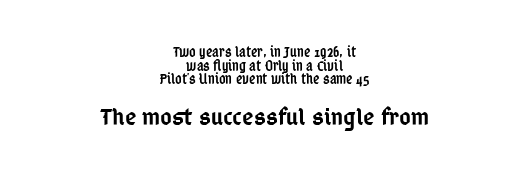
{"italic": "no", "bold": "semi", "underline": "no", "align": "center", "line_spacing": "tight", "line_spacing_ratio": 0.97, "letter_spacing": "normal", "letter_spacing_em": 0.0, "larger_block": "second", "size_ratio": 1.79, "glyph_px": 25}
